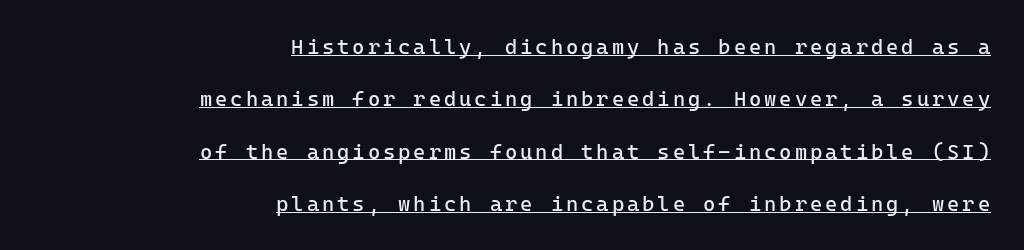
Counters stay open thanks to moderate or lighter strokes. The lettering stays uniformly vertical, giving the passage a roman look. A student would call this right alignment; a typographer would say flush right, rag left. In designer terms, the underline attribute is active on this setting. Is there much room between lines? Yes — plenty of vertical air separates them.
